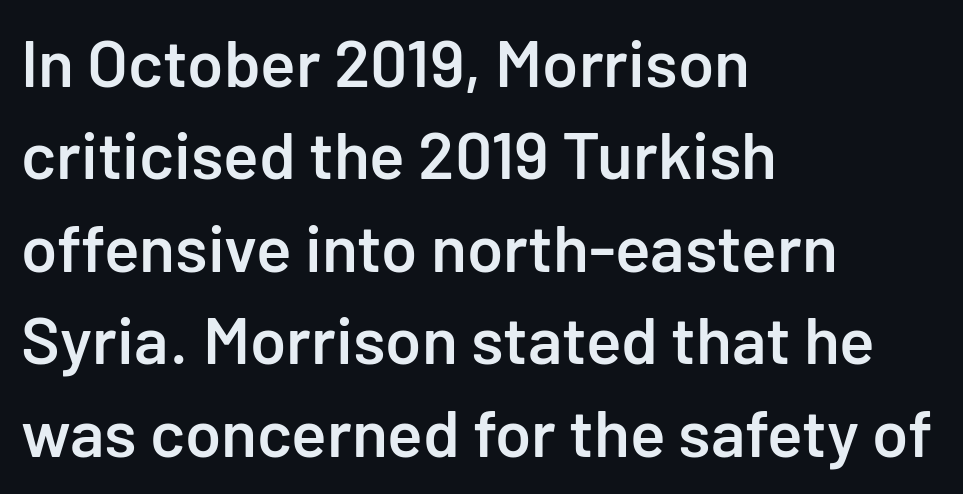
The image shows 66 px semibold sans-serif type, upright; set left-aligned, normal line spacing (1.4x), normal letter spacing, not underlined; low stroke contrast and a medium x-height.
